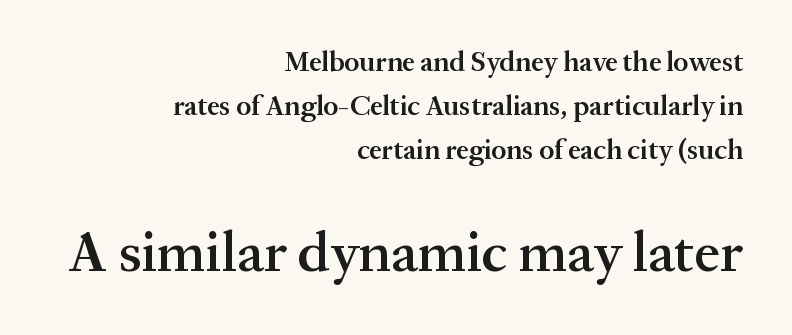
Do the characters align in a grid? No, the font is proportional. The font's upright variant was chosen for this text. Scale increases going downward across the two blocks. Quick note: interline space is typical.
